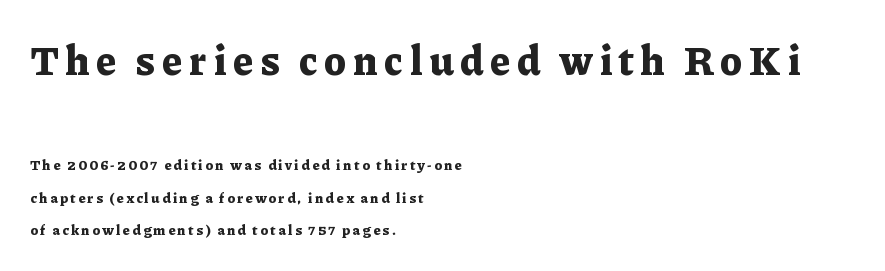
Q: Is the text bold? A: Yes.
Q: Is the text italic (slanted)? A: No, it is upright.
Q: Is the typeface a serif or a sans-serif typeface? A: Serif.
Q: Is the text underlined? A: No.
Q: How is the paragraph aligned? A: Left-aligned.
Q: Is the spacing between lines tight, normal or loose? A: Loose.
Q: Which block of text is set in a larger size, the first (top) or the second (bottom)? A: The first (top) one.
Q: Width (condensed, normal, or wide)? A: Normal.
Q: Stroke contrast? A: Low.
Q: x-height? A: Medium.
Q: Monospaced? A: No.
